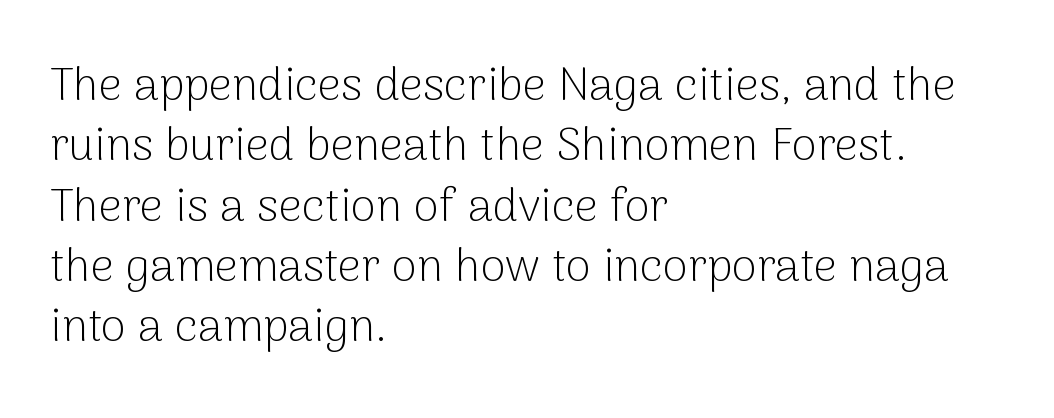
Q: Is the text bold? A: No.
Q: Is the text italic (slanted)? A: No, it is upright.
Q: Is the typeface a serif or a sans-serif typeface? A: Sans-serif.
Q: Is the text underlined? A: No.
Q: How is the paragraph aligned? A: Left-aligned.
Q: Is the spacing between letters normal or unusually wide? A: Normal.
Q: Is the spacing between lines tight, normal or loose? A: Normal.
Q: Width (condensed, normal, or wide)? A: Normal.
Q: Stroke contrast? A: Low.
Q: x-height? A: Medium.
Q: Monospaced? A: No.
